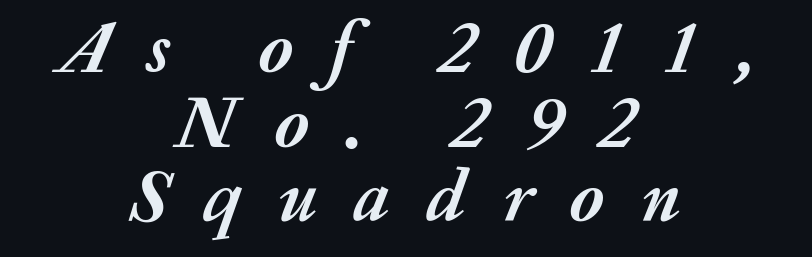
{"italic": "yes", "lean": "right", "slant_degrees": 20, "bold": "yes", "weight": "semibold", "width": "normal", "stroke_contrast": "medium", "x_height": "medium", "monospaced": "no", "underline": "no", "align": "center", "line_spacing": "tight", "line_spacing_ratio": 1.01, "letter_spacing": "wide", "letter_spacing_em": 0.5, "glyph_px": 74}
